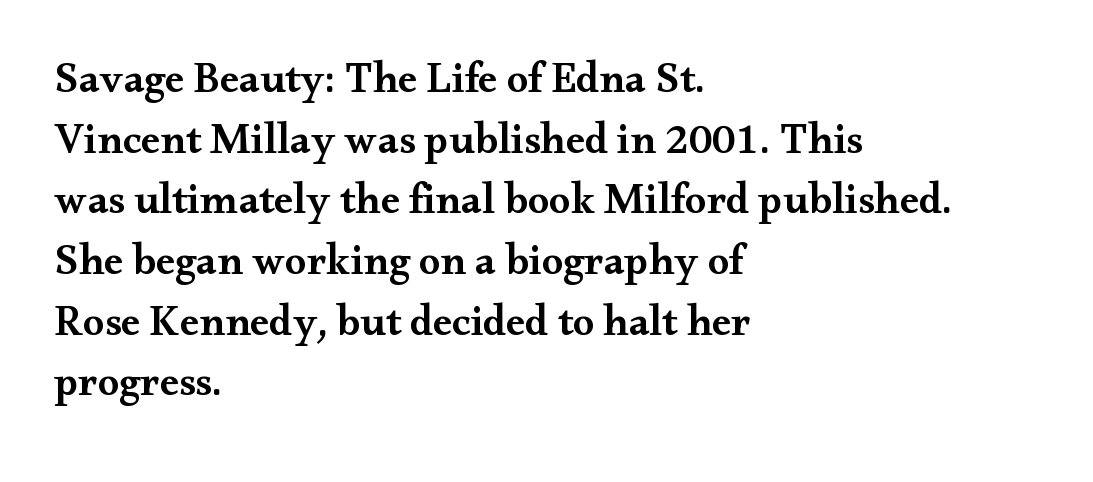
Q: Is the text bold? A: Semi-bold.
Q: Is the text italic (slanted)? A: No, it is upright.
Q: Is the typeface a serif or a sans-serif typeface? A: Serif.
Q: Is the text underlined? A: No.
Q: How is the paragraph aligned? A: Left-aligned.
Q: Is the spacing between letters normal or unusually wide? A: Normal.
Q: Is the spacing between lines tight, normal or loose? A: Normal.
Q: Width (condensed, normal, or wide)? A: Wide.
Q: Stroke contrast? A: Medium.
Q: x-height? A: Small.
Q: Monospaced? A: No.
